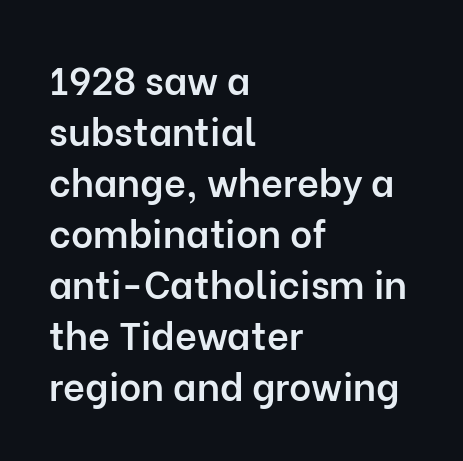
Type without underlining. The ragged edge is on the right, which tells us the setting is flush left. Compared with an ordinary text face, these strokes are moderately heavier — a semibold. The rendering uses natural spacing where letterforms have individual widths.
